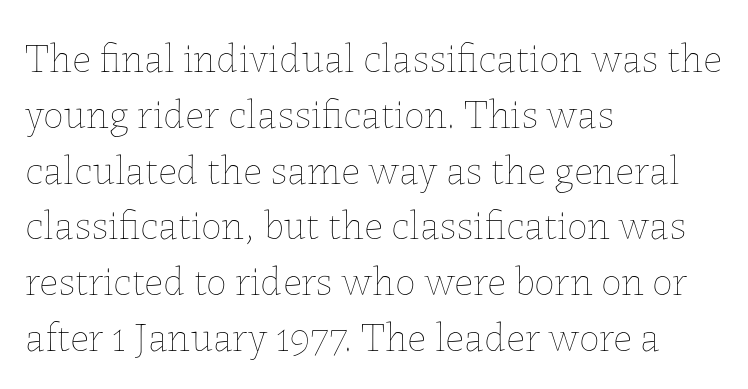
Looks like regular typesetting: each glyph gets only the width it needs. No italicization has been applied; the sample stays upright. Typeset ragged right — the left edge is the straight one. Plain, unruled lines of type. The vertical gap from one line to the next is medium.
